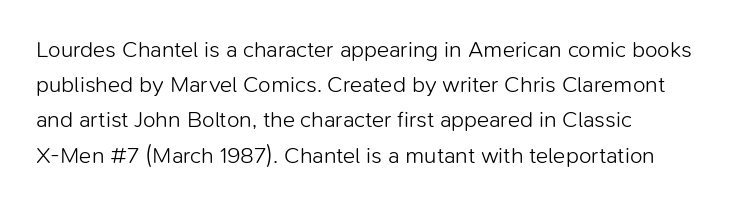
In terms of posture, this sample is upright. The font is comparable to plain body text, perhaps lighter. The designer left line spacing at the default. Letters rest on an invisible, unmarked baseline. In terms of letterspacing, this is plain default setting.
